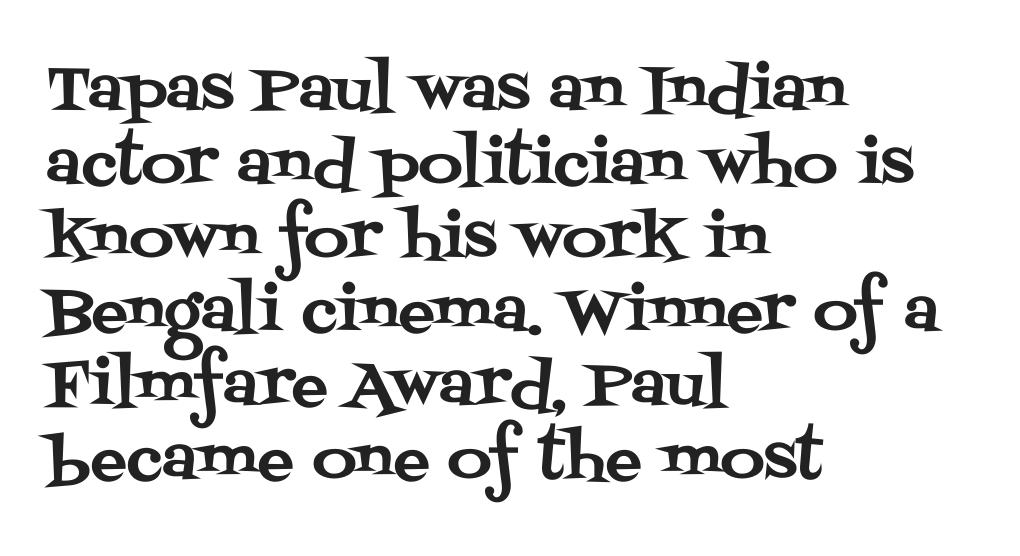
A student would call this left alignment; a typographer would say flush left, rag right. Proportional: the letters do not fall into vertical columns. The zone under the glyphs is completely vacant. This sample uses plain, unmodified letter spacing. When letters stand straight like this, we call the style roman or upright.
